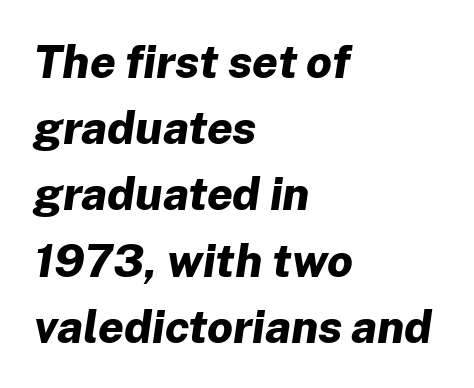
Words appear dense and cohesive because spacing is normal. Compared with typical paragraphs, the rows here are spaced about the same. The passage shown is emphatically bold. Unmarked baselines from the first word to the last.
